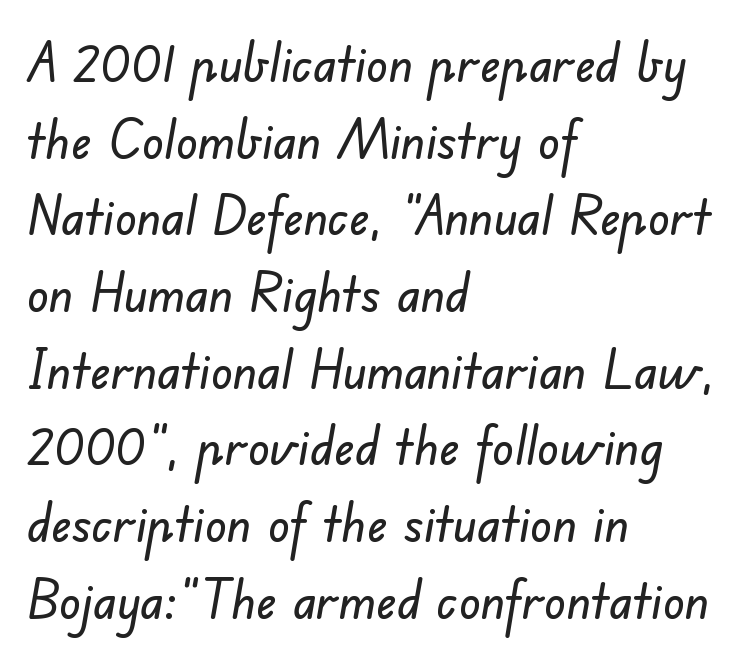
You can tell from the bare stems that sans-serif type was used. Here the designer chose a conventional face with non-uniform glyph widths. Is the letter spacing exaggerated? No — it looks like the ordinary default. Regarding leading, the lines here are spaced in the standard way. The rendering anchors every line to the left-hand side.
